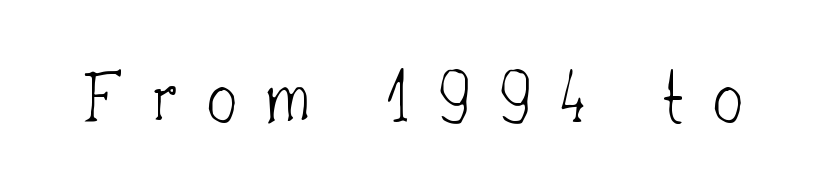
Q: Is the text bold? A: No.
Q: Is the text italic (slanted)? A: No, it is upright.
Q: Is the typeface a serif or a sans-serif typeface? A: Serif.
Q: Is the text underlined? A: No.
Q: Is the spacing between letters normal or unusually wide? A: Unusually wide.
Q: Width (condensed, normal, or wide)? A: Normal.
Q: Stroke contrast? A: Low.
Q: x-height? A: Small.
Q: Monospaced? A: No.
